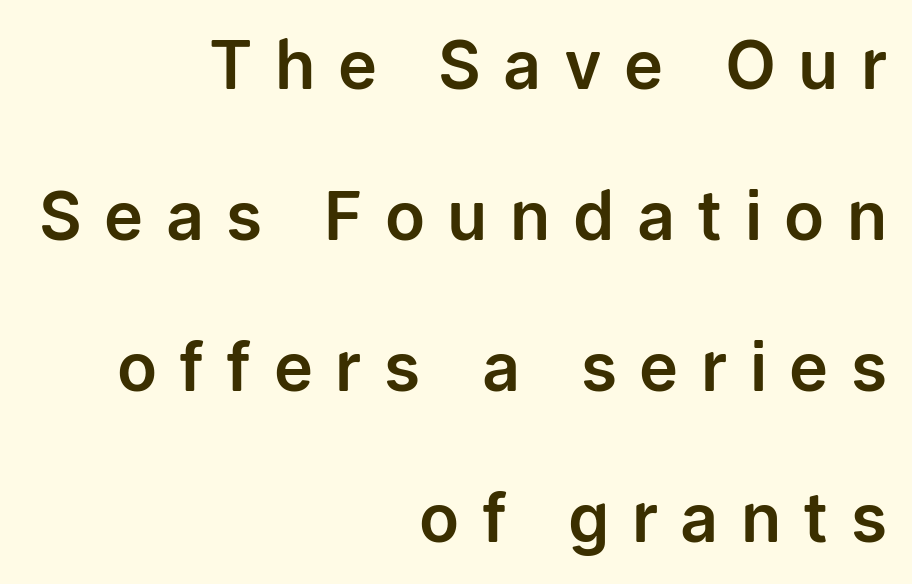
The image shows 66 px sans-serif type, upright; set right-aligned, loose line spacing (2.29x), unusually wide letter spacing (+0.34 em), not underlined; low stroke contrast and a medium x-height.
